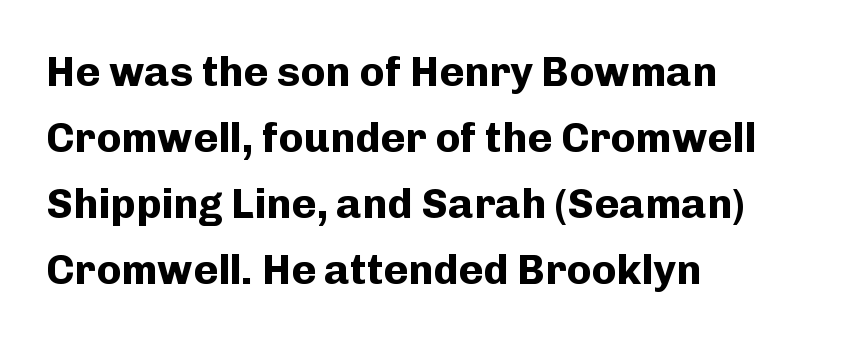
{"serif": "no", "italic": "no", "bold": "yes", "weight": "bold", "width": "normal", "stroke_contrast": "low", "x_height": "medium", "monospaced": "no", "underline": "no", "align": "left", "line_spacing": "normal", "line_spacing_ratio": 1.57, "letter_spacing": "normal", "letter_spacing_em": 0.0, "glyph_px": 42}
